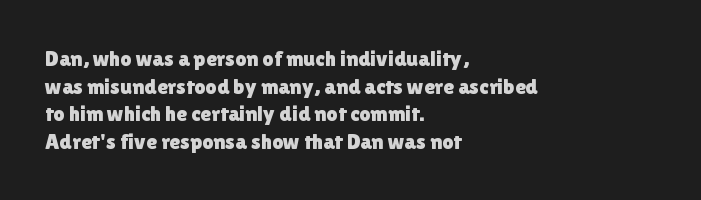
{"italic": "no", "underline": "no", "align": "left", "line_spacing": "normal", "line_spacing_ratio": 1.26, "letter_spacing": "normal", "letter_spacing_em": 0.0, "glyph_px": 22}
